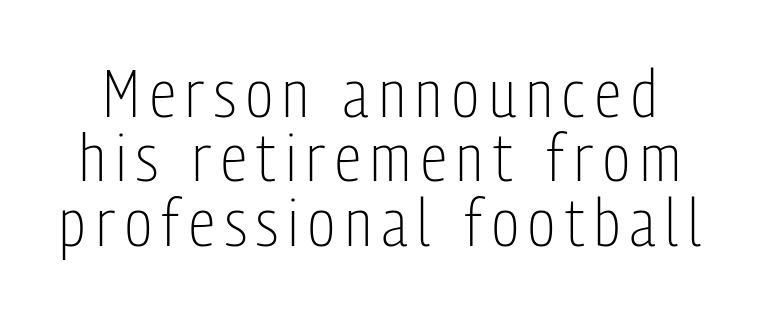
The letters stand straight up with perfectly vertical stems. Note the varied advance widths — an 'i' is clearly narrower than an 'm'. Unbolded letterforms with no extra heft. Students, observe: this is what under-led, compact text looks like. Does the type have serifs? No, each stem ends abruptly. Only glyphs here, with clear space below each row.
